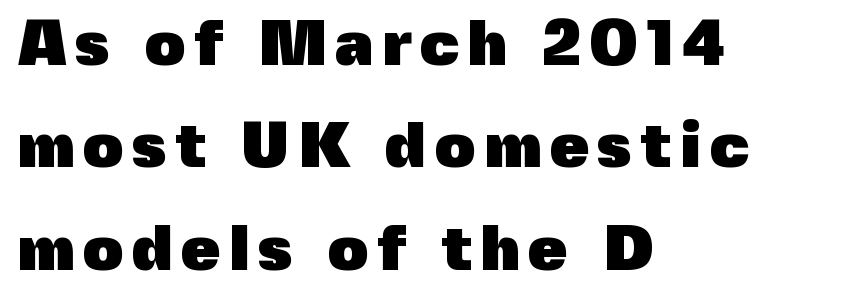
The letters stand upright; this is a roman face. This sample has the flowing, uneven cadence of proportional lettering. Grotesque or geometric, the face here clearly has no serifs. Heft: maximum for text — a bold. If you drew a ruler down the left edge, every line would touch it.
